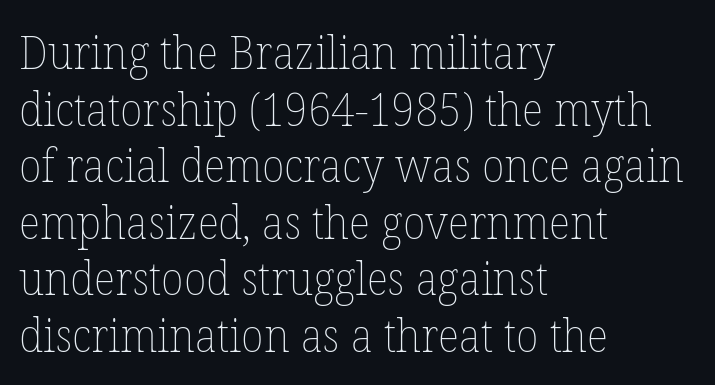
{"italic": "no", "bold": "no", "weight": "thin", "width": "normal", "stroke_contrast": "low", "x_height": "medium", "monospaced": "no", "underline": "no", "align": "left", "line_spacing_ratio": 1.23, "letter_spacing": "normal", "letter_spacing_em": 0.0, "glyph_px": 46}
